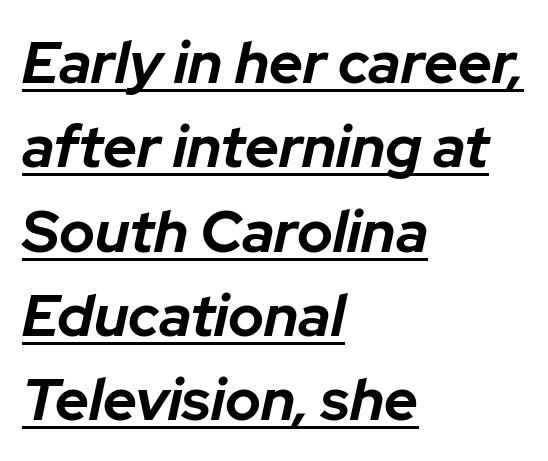
Looking at the ascenders, they clearly lean. The sample has been set heavy, in full bold. Looks like someone drew a line under every word here. This rendering leaves character spacing at its baseline value. Left-aligned paragraph, ragged on the right.
